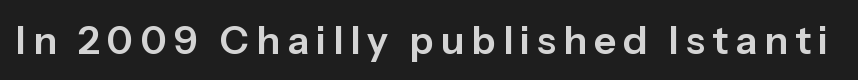
The strip under each line holds only bare page. Do the letters lean? They stand straight. In terms of letterform style, serifs are entirely absent. Looks like regular typesetting: each glyph gets only the width it needs.
